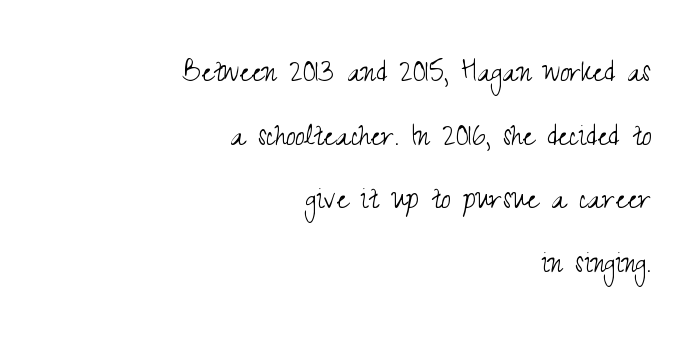
The image shows 34 px light, condensed sans-serif type, upright; set right-aligned, line spacing 1.87x, normal letter spacing, not underlined; medium stroke contrast and a small x-height.
